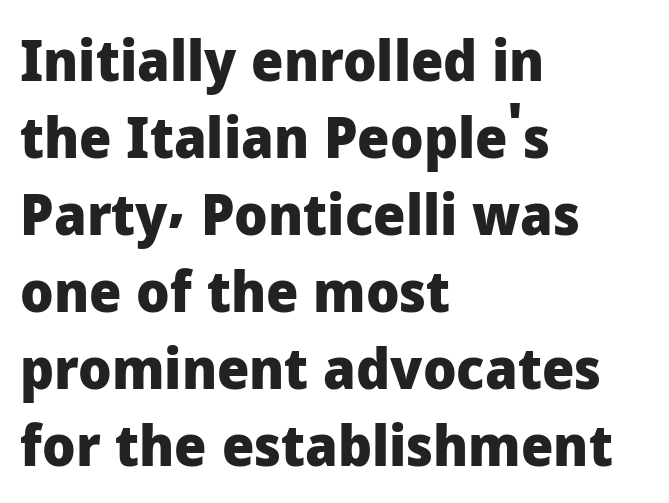
The image shows 57 px heavy sans-serif type, upright; set left-aligned, normal line spacing (1.35x), normal letter spacing, not underlined; low stroke contrast and a medium x-height.
